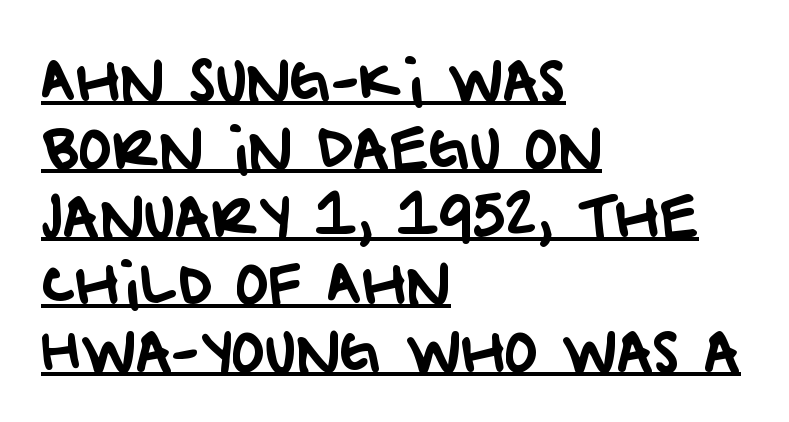
{"serif": "no", "width": "normal", "stroke_contrast": "low", "x_height": "large", "monospaced": "no", "underline": "yes", "align": "left", "line_spacing_ratio": 1.21, "letter_spacing": "normal", "letter_spacing_em": 0.0, "glyph_px": 56}
